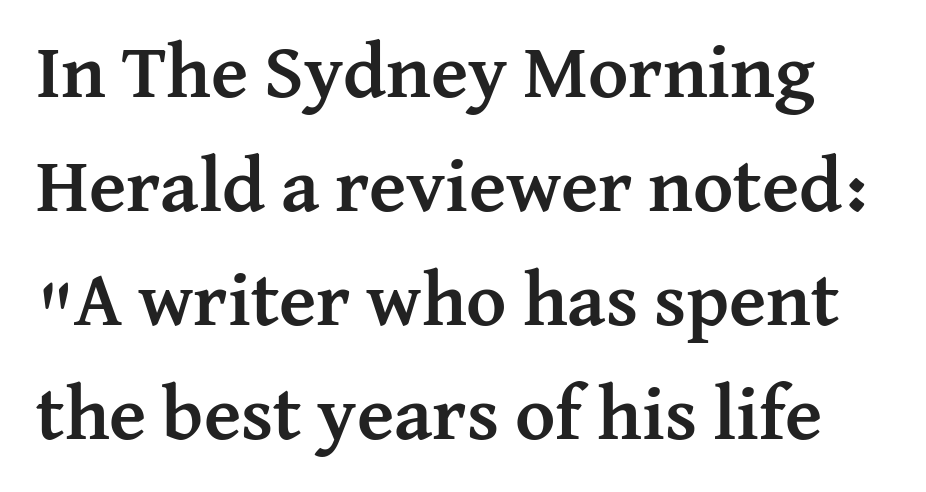
{"serif": "yes", "italic": "no", "bold": "yes", "weight": "semibold", "width": "normal", "stroke_contrast": "medium", "x_height": "medium", "monospaced": "no", "underline": "no", "line_spacing": "normal", "line_spacing_ratio": 1.48, "letter_spacing": "normal", "letter_spacing_em": 0.0, "glyph_px": 77}
